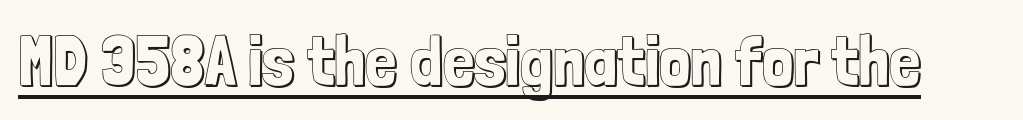
Q: Is the text italic (slanted)? A: No, it is upright.
Q: Is the text underlined? A: Yes.
Q: Is the spacing between letters normal or unusually wide? A: Normal.
Q: Width (condensed, normal, or wide)? A: Condensed.
Q: x-height? A: Medium.
Q: Monospaced? A: No.
